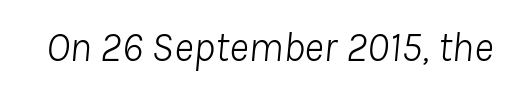
Italic? Definitely — the glyphs are oblique. Do the characters align in a grid? No, the font is proportional. The strip under each line holds only bare page. Nothing unusual about the tracking: characters are spaced as the font intends. Caption: face not bold, strokes unweighted.
